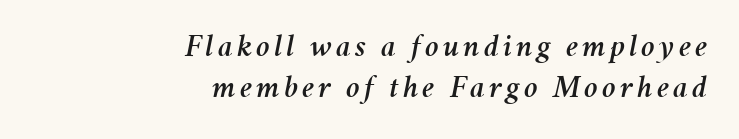
Q: Is the text italic (slanted)? A: Yes, it leans right by about 11 degrees.
Q: Is the text underlined? A: No.
Q: How is the paragraph aligned? A: Right-aligned.
Q: Width (condensed, normal, or wide)? A: Normal.
Q: Stroke contrast? A: Medium.
Q: x-height? A: Medium.
Q: Monospaced? A: No.
